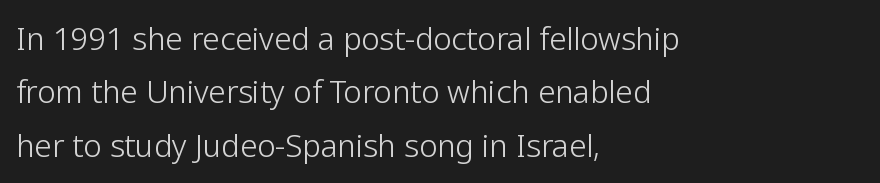
{"serif": "no", "italic": "no", "bold": "no", "weight": "light", "width": "normal", "stroke_contrast": "low", "x_height": "medium", "monospaced": "no", "underline": "no", "align": "left", "line_spacing_ratio": 1.72, "letter_spacing": "normal", "letter_spacing_em": 0.0, "glyph_px": 31}
